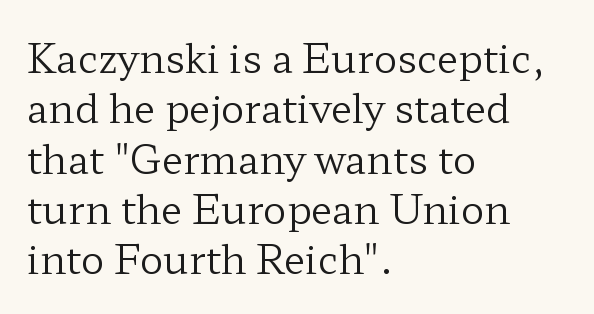
Weight class: somewhere from thin through regular. Line starts are locked; line ends wander. Every stem runs plumb, perpendicular to the baseline. Are there feet on the stems? There are — it's a serif.
